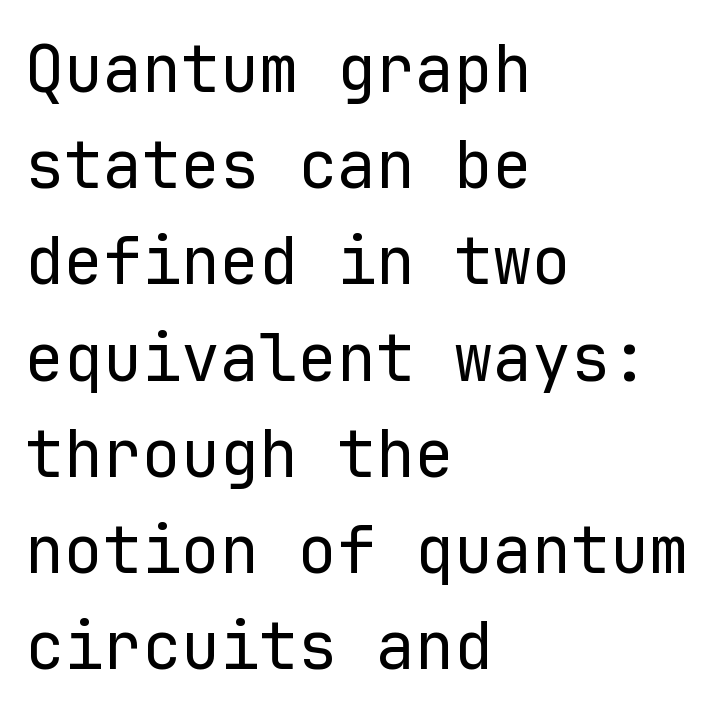
Q: Is the text bold? A: No.
Q: Is the text italic (slanted)? A: No, it is upright.
Q: Is the typeface a serif or a sans-serif typeface? A: Sans-serif.
Q: Is the text underlined? A: No.
Q: How is the paragraph aligned? A: Left-aligned.
Q: Is the spacing between letters normal or unusually wide? A: Normal.
Q: Is the spacing between lines tight, normal or loose? A: Normal.
Q: Width (condensed, normal, or wide)? A: Normal.
Q: Stroke contrast? A: Low.
Q: x-height? A: Medium.
Q: Monospaced? A: Yes.
